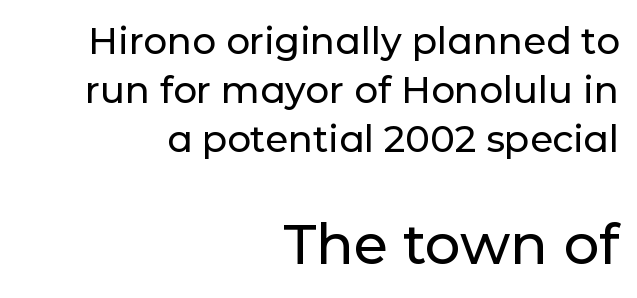
These two chunks differ in scale, with the bottom chunk taking the larger measure. Characters remain perfectly vertical along every line. Short and long lines alike share a common ending point at right. You could not count columns in this text — the font is proportionally spaced. The face used here is a sans, in the tradition of grotesques and geometrics. Regarding leading, the lines here are spaced in the standard way.
